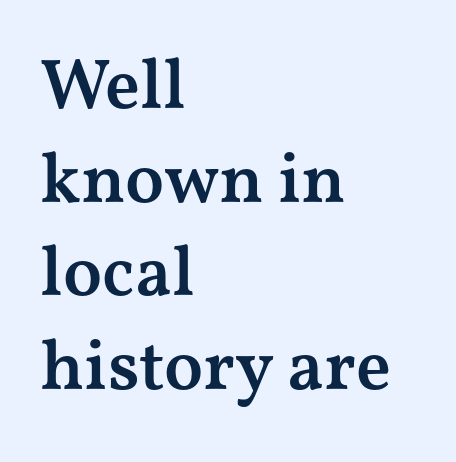
The image shows 71 px semibold, wide serif type, upright; set left-aligned, normal line spacing (1.32x), normal letter spacing, not underlined; medium stroke contrast and a medium x-height.
